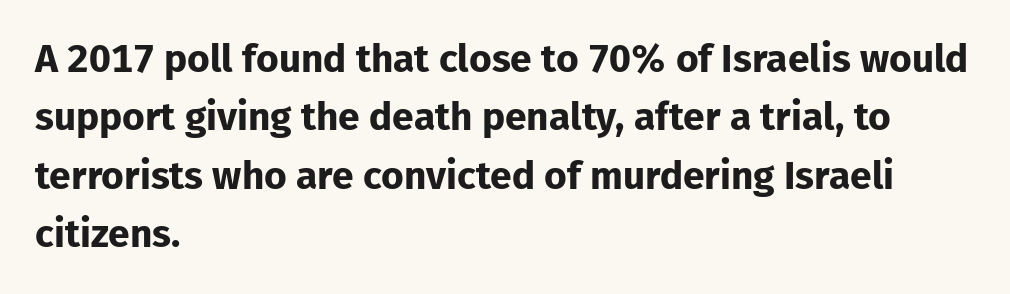
The image shows 39 px bold sans-serif type, upright; set left-aligned, normal line spacing (1.5x), normal letter spacing, not underlined; low stroke contrast and a medium x-height.
